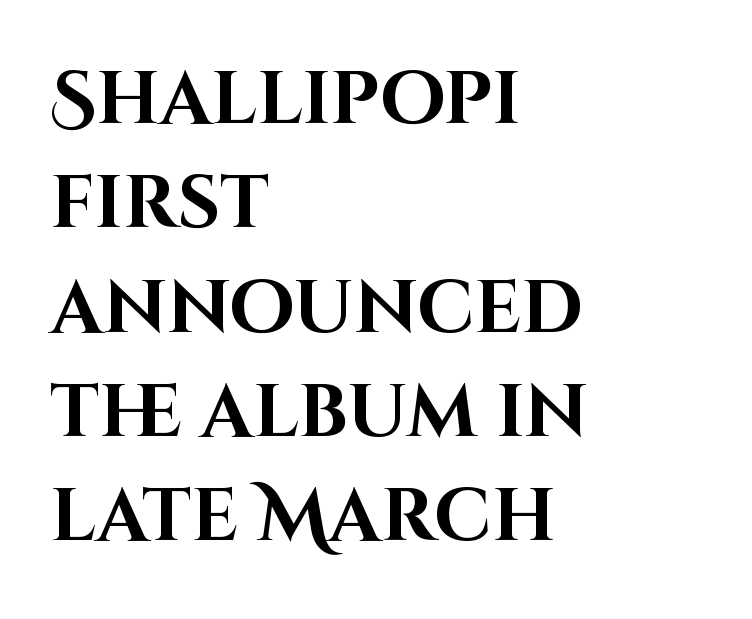
The image shows 74 px bold sans-serif type, upright; set left-aligned, normal line spacing (1.41x), normal letter spacing, not underlined; high stroke contrast and a large x-height.
